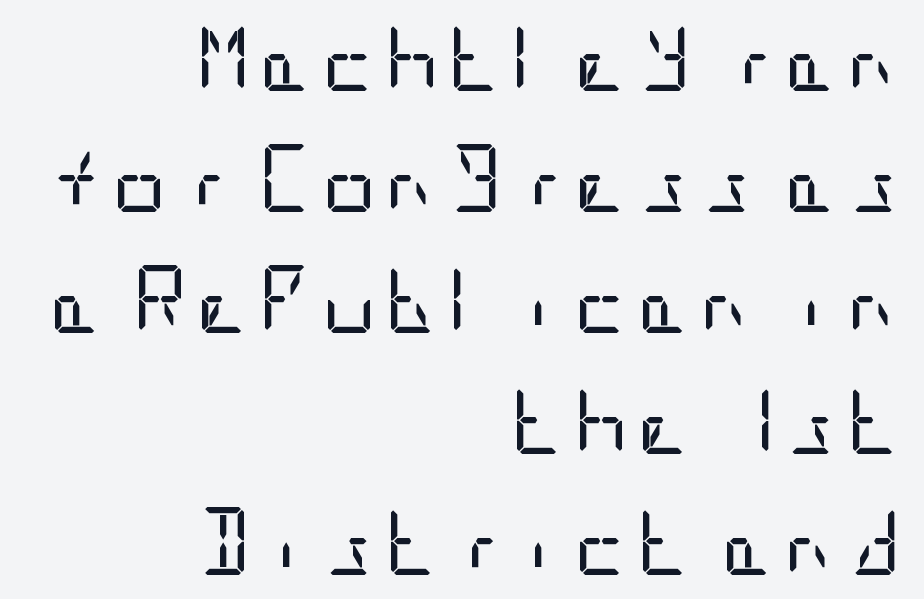
Plain, unruled lines of type. Casual observation: everything's shoved over to the right. Italic? Not at all — the glyphs are vertical. Are there feet on the stems? There aren't — it's a sans. Weight: not bold — regular or lighter.
